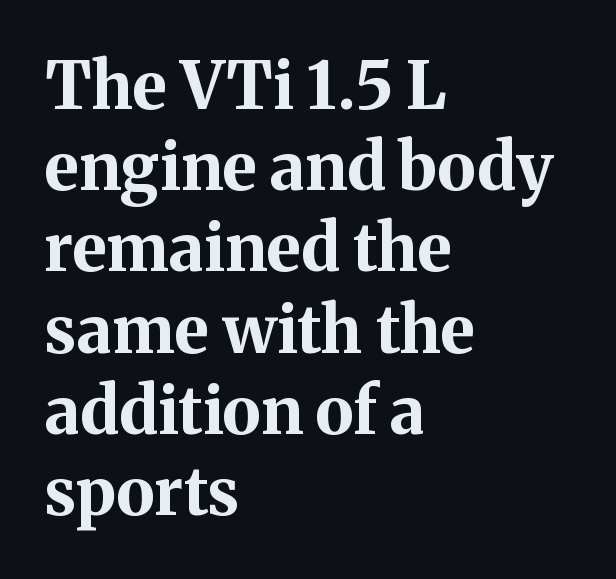
The space directly below the letters is spotless. How are the letters spaced? Ordinarily, with no added tracking. The line-height multiplier appears to be the usual default. This sample uses an upright cut, with every glyph sitting square on the baseline. Leftover space on each line is placed entirely after the last word.
